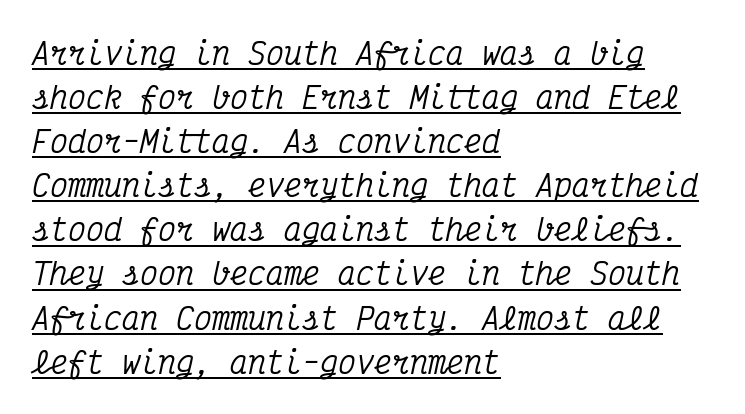
Q: Is the text italic (slanted)? A: Yes, it leans right by about 12 degrees.
Q: Is the typeface a serif or a sans-serif typeface? A: Serif.
Q: Is the text underlined? A: Yes.
Q: How is the paragraph aligned? A: Left-aligned.
Q: Is the spacing between letters normal or unusually wide? A: Normal.
Q: Is the spacing between lines tight, normal or loose? A: Normal.
Q: Width (condensed, normal, or wide)? A: Condensed.
Q: Stroke contrast? A: Medium.
Q: x-height? A: Medium.
Q: Monospaced? A: Yes.
